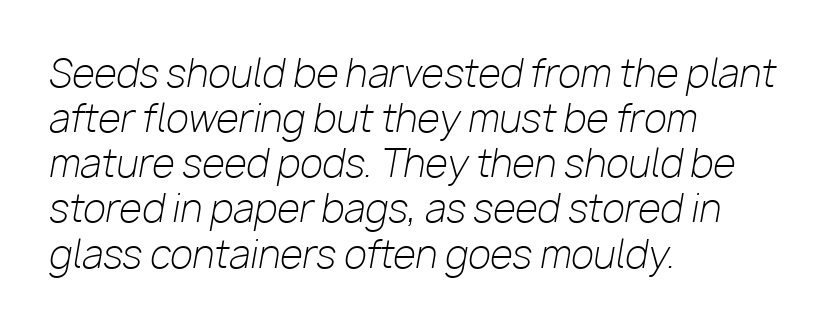
Q: Is the text bold? A: No.
Q: Is the text italic (slanted)? A: Yes, it leans right by about 10 degrees.
Q: Is the text underlined? A: No.
Q: How is the paragraph aligned? A: Left-aligned.
Q: Is the spacing between letters normal or unusually wide? A: Normal.
Q: Width (condensed, normal, or wide)? A: Normal.
Q: Stroke contrast? A: Low.
Q: x-height? A: Medium.
Q: Monospaced? A: No.
